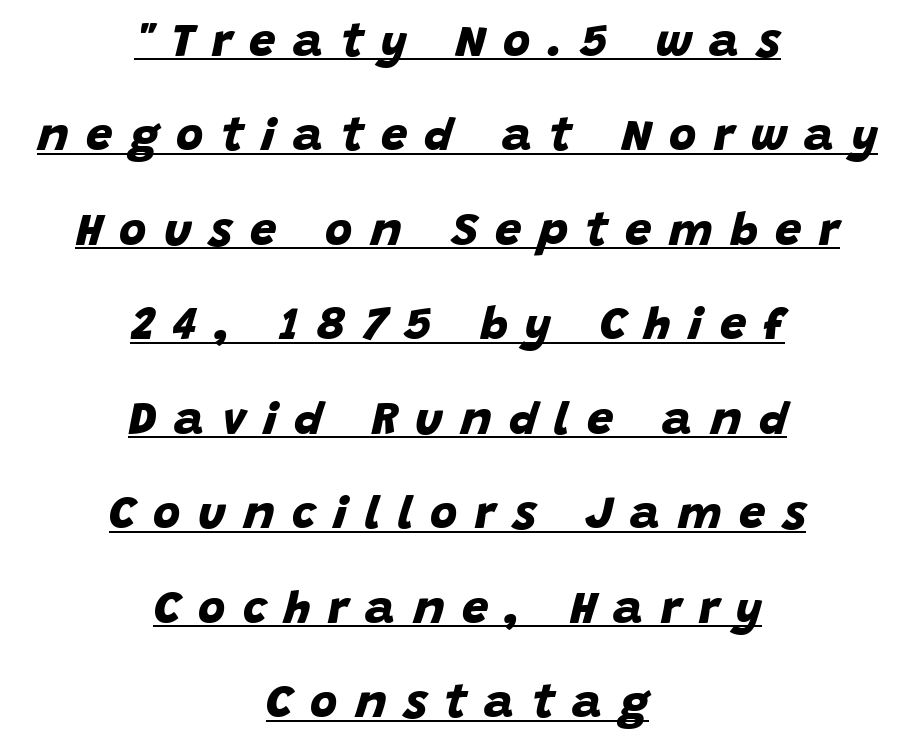
Q: Is the text bold? A: Yes.
Q: Is the typeface a serif or a sans-serif typeface? A: Sans-serif.
Q: Is the text underlined? A: Yes.
Q: How is the paragraph aligned? A: Centered.
Q: Is the spacing between letters normal or unusually wide? A: Unusually wide.
Q: Is the spacing between lines tight, normal or loose? A: Loose.
Q: Width (condensed, normal, or wide)? A: Normal.
Q: Stroke contrast? A: Low.
Q: x-height? A: Large.
Q: Monospaced? A: No.
